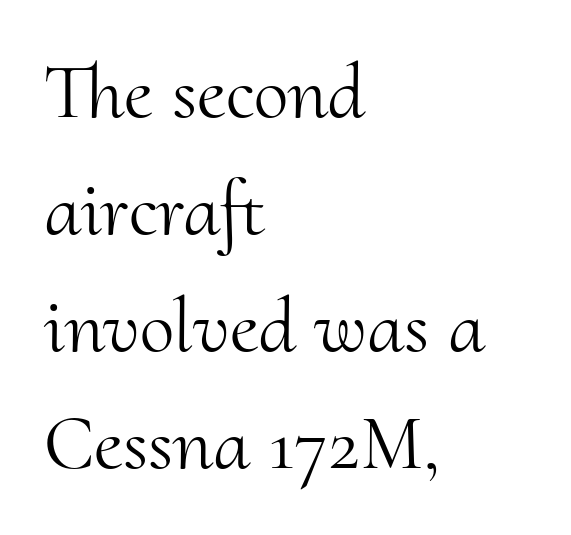
The image shows 79 px light serif type, upright; set left-aligned, normal line spacing (1.48x), normal letter spacing, not underlined; medium stroke contrast and a small x-height.
